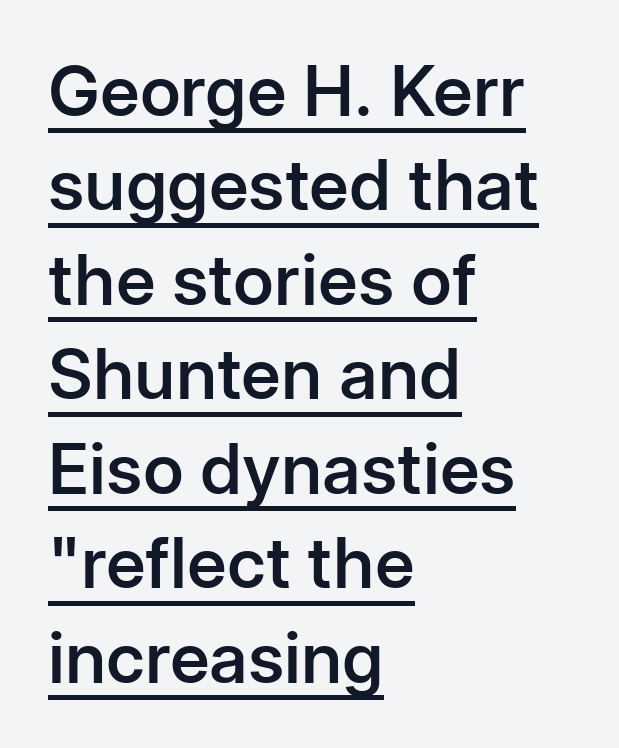
{"serif": "no", "italic": "no", "bold": "semi", "weight": "semibold", "width": "normal", "stroke_contrast": "low", "x_height": "medium", "monospaced": "no", "underline": "yes", "align": "left", "line_spacing": "normal", "line_spacing_ratio": 1.35, "letter_spacing": "normal", "letter_spacing_em": 0.0, "glyph_px": 70}
